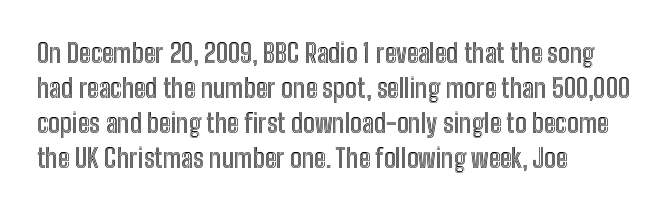
{"italic": "no", "underline": "no", "align": "left", "line_spacing": "normal", "line_spacing_ratio": 1.35, "letter_spacing": "normal", "letter_spacing_em": 0.0, "glyph_px": 26}
